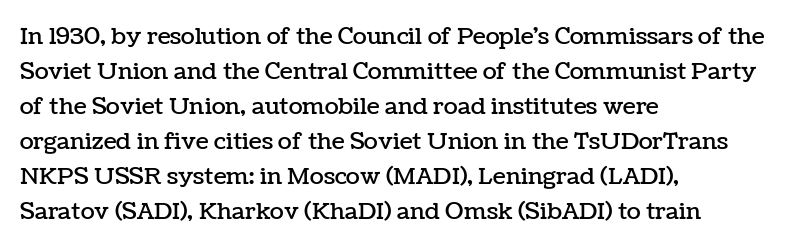
The image shows 23 px text type, upright; set left-aligned, normal line spacing (1.52x), normal letter spacing, not underlined.
